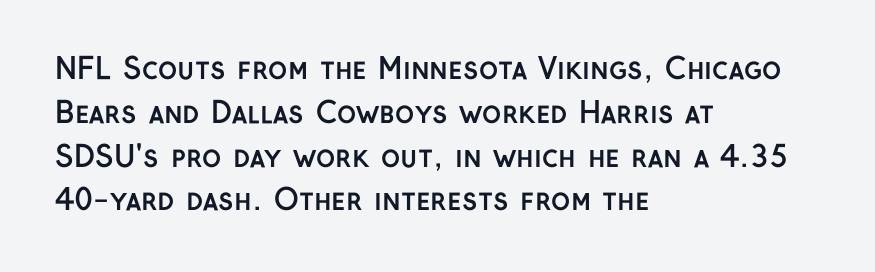
The image shows 29 px semibold sans-serif type, upright; set left-aligned, normal line spacing (1.51x), normal letter spacing, not underlined; low stroke contrast and a medium x-height.
